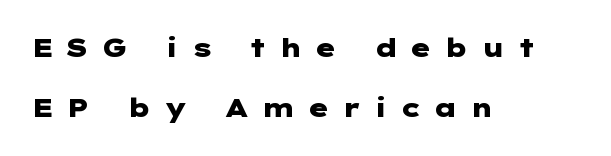
The image shows 26 px bold type, upright; set left-aligned, loose line spacing (2.31x), unusually wide letter spacing (+0.47 em), not underlined.
